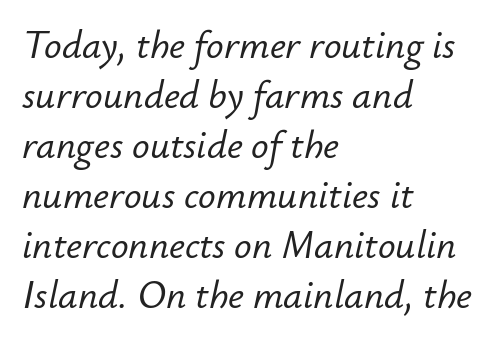
The image shows 39 px text type, italic (leaning right); set left-aligned, normal line spacing (1.28x), normal letter spacing, not underlined; low stroke contrast and a small x-height.
